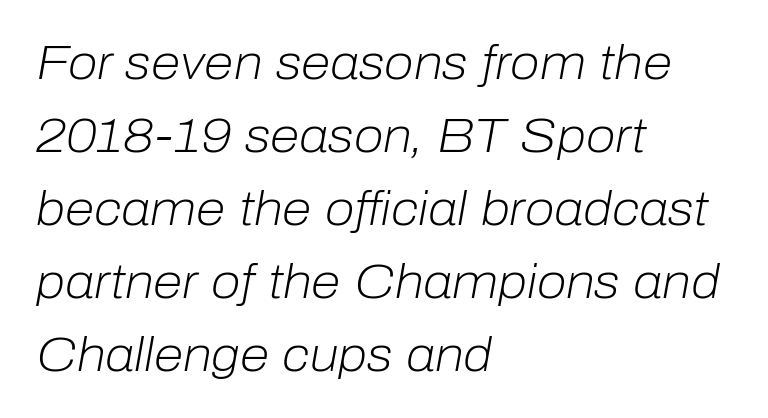
{"italic": "yes", "lean": "right", "slant_degrees": 10, "bold": "no", "weight": "light", "width": "normal", "stroke_contrast": "low", "x_height": "medium", "monospaced": "no", "underline": "no", "align": "left", "line_spacing": "normal", "line_spacing_ratio": 1.52, "letter_spacing": "normal", "letter_spacing_em": 0.0, "glyph_px": 48}
